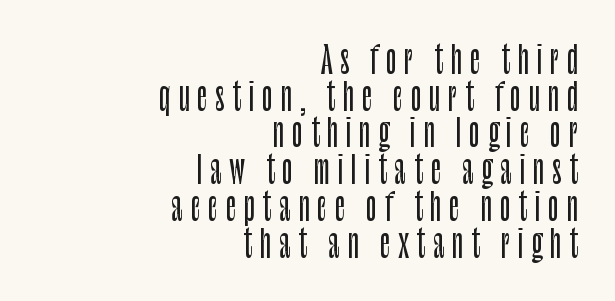
The image shows 36 px condensed sans-serif type, upright; set right-aligned, tight line spacing (1.02x), unusually wide letter spacing (+0.21 em), not underlined; low stroke contrast and a large x-height.
